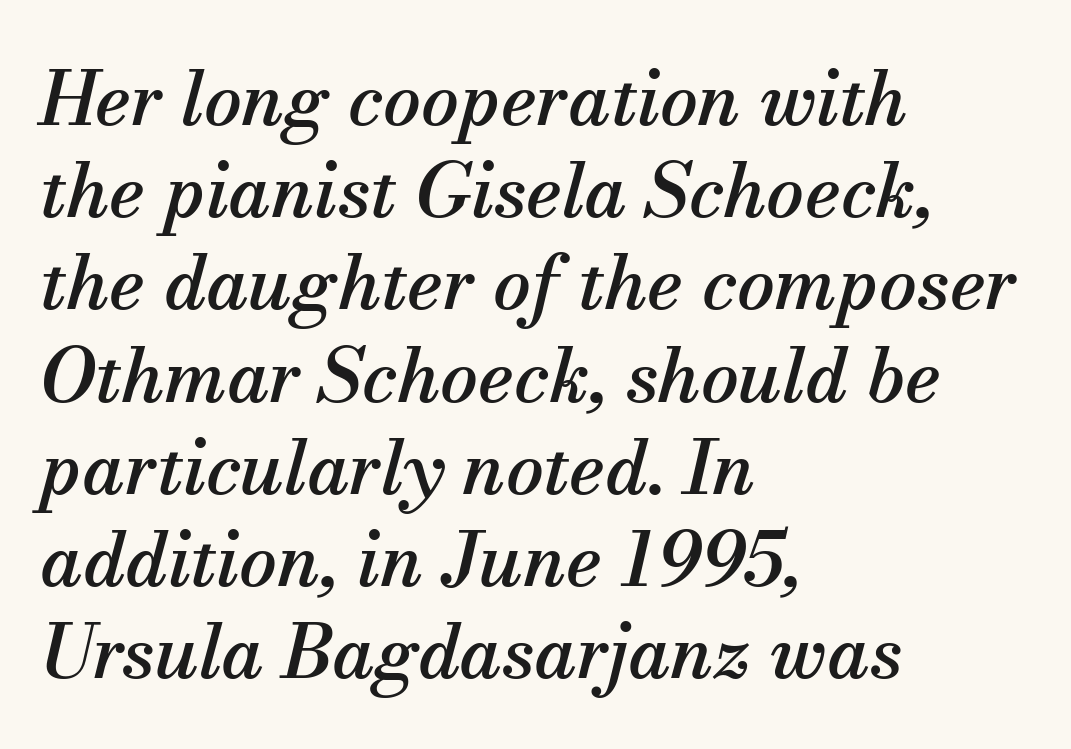
Q: Is the text italic (slanted)? A: Yes, it leans right by about 13 degrees.
Q: Is the typeface a serif or a sans-serif typeface? A: Serif.
Q: Is the text underlined? A: No.
Q: How is the paragraph aligned? A: Left-aligned.
Q: Is the spacing between letters normal or unusually wide? A: Normal.
Q: Width (condensed, normal, or wide)? A: Normal.
Q: Stroke contrast? A: Medium.
Q: x-height? A: Small.
Q: Monospaced? A: No.
